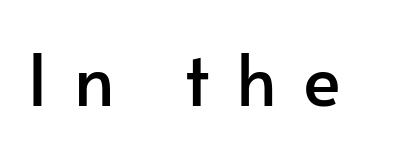
{"serif": "no", "italic": "no", "width": "normal", "stroke_contrast": "low", "x_height": "small", "monospaced": "no", "underline": "no", "letter_spacing": "wide", "letter_spacing_em": 0.37, "glyph_px": 71}
